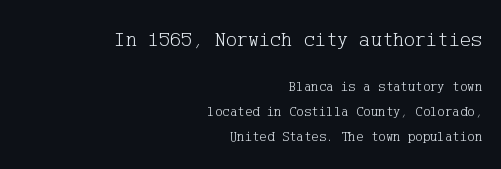
Q: Is the text bold? A: No.
Q: Is the text italic (slanted)? A: No, it is upright.
Q: Is the text underlined? A: No.
Q: How is the paragraph aligned? A: Right-aligned.
Q: Is the spacing between letters normal or unusually wide? A: Normal.
Q: Which block of text is set in a larger size, the first (top) or the second (bottom)? A: The first (top) one.
